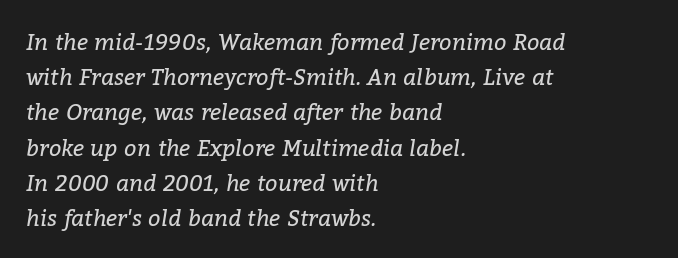
{"italic": "yes", "lean": "right", "slant_degrees": 9, "bold": "no", "underline": "no", "align": "left", "line_spacing": "normal", "line_spacing_ratio": 1.6, "letter_spacing": "normal", "letter_spacing_em": 0.0, "glyph_px": 22}
